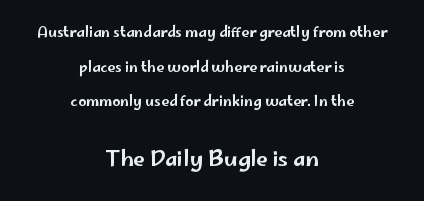
The face used here appears at its bigger size in the lower chunk. A typesetter would call this leading open, well beyond the default. The space beneath each line is pristine and unruled. The type is set solid horizontally, with unmodified tracking. The letters stand upright; this is a roman face.
